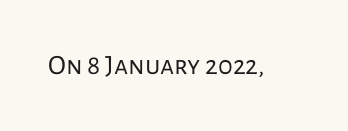
{"serif": "no", "italic": "no", "bold": "no", "weight": "regular", "width": "normal", "stroke_contrast": "low", "x_height": "medium", "monospaced": "no", "underline": "no", "letter_spacing": "normal", "letter_spacing_em": 0.0, "glyph_px": 28}
